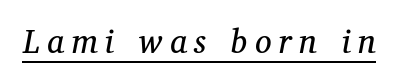
The whole block is typeset with a tilt. This is underlined copy, the kind a proofreader might mark for attention. Think standard paragraph weight, or any step lighter than that. The characters display serif detailing at their extremities.
